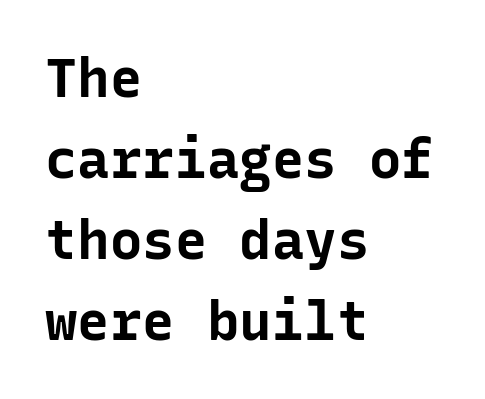
Q: Is the text bold? A: Yes.
Q: Is the text italic (slanted)? A: No, it is upright.
Q: Is the typeface a serif or a sans-serif typeface? A: Sans-serif.
Q: Is the text underlined? A: No.
Q: How is the paragraph aligned? A: Left-aligned.
Q: Is the spacing between letters normal or unusually wide? A: Normal.
Q: Is the spacing between lines tight, normal or loose? A: Normal.
Q: Width (condensed, normal, or wide)? A: Normal.
Q: Stroke contrast? A: Low.
Q: x-height? A: Medium.
Q: Monospaced? A: Yes.
